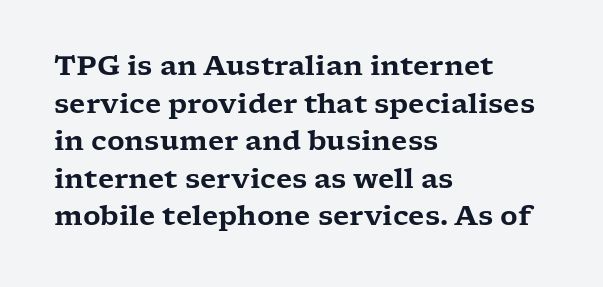
{"italic": "no", "underline": "no", "align": "left", "line_spacing": "normal", "line_spacing_ratio": 1.39, "letter_spacing": "normal", "letter_spacing_em": 0.0, "glyph_px": 27}
